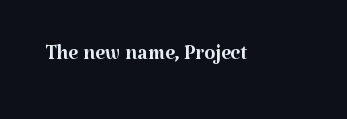
Q: Is the text bold? A: No.
Q: Is the text italic (slanted)? A: No, it is upright.
Q: Is the typeface a serif or a sans-serif typeface? A: Serif.
Q: Is the text underlined? A: No.
Q: Is the spacing between letters normal or unusually wide? A: Normal.
Q: Width (condensed, normal, or wide)? A: Normal.
Q: Stroke contrast? A: Medium.
Q: x-height? A: Medium.
Q: Monospaced? A: No.
